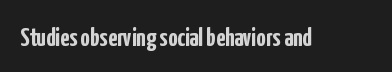
The image shows 26 px bold type, upright; set normal letter spacing, not underlined.
